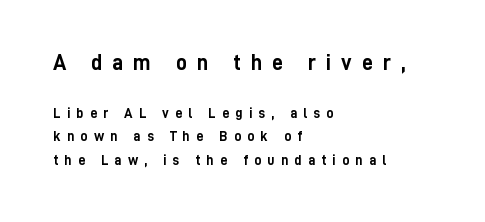
The image shows 22 px bold type, upright; set left-aligned, normal line spacing (1.66x), unusually wide letter spacing (+0.45 em), not underlined; the first (top) block is 1.57x larger.
